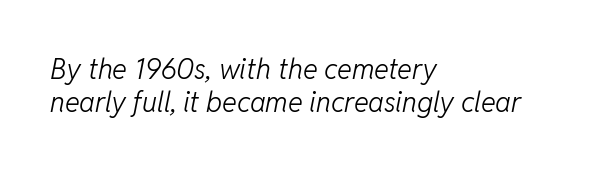
Only glyphs here, with clear space below each row. In CSS terms this would be text-align: left. Glyph-to-glyph distance matches everyday printed text. Here the designer chose a conventional face with non-uniform glyph widths. No heavy texture on the line: the type isn't bold.
